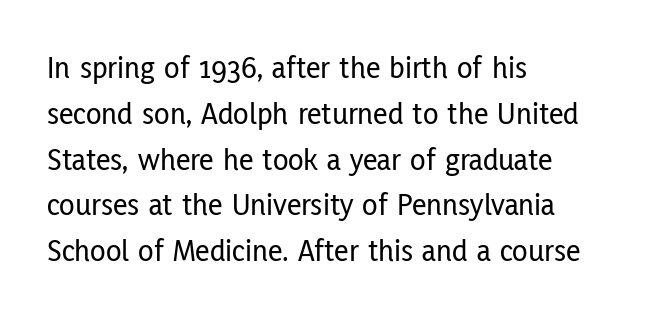
Q: Is the text italic (slanted)? A: No, it is upright.
Q: Is the typeface a serif or a sans-serif typeface? A: Sans-serif.
Q: Is the text underlined? A: No.
Q: How is the paragraph aligned? A: Left-aligned.
Q: Is the spacing between letters normal or unusually wide? A: Normal.
Q: Is the spacing between lines tight, normal or loose? A: Normal.
Q: Width (condensed, normal, or wide)? A: Condensed.
Q: Stroke contrast? A: Low.
Q: x-height? A: Medium.
Q: Monospaced? A: No.
